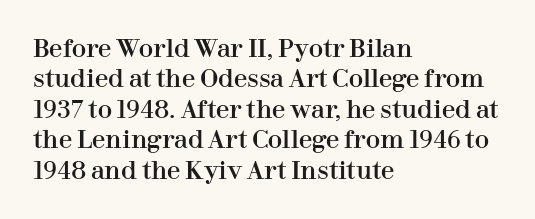
Unmarked baselines from the first word to the last. Short and long lines alike share a common starting point at left. The horizontal fit of the characters is conventional and even. Leading matches the norm, producing a regular column. In terms of posture, this sample is upright.
